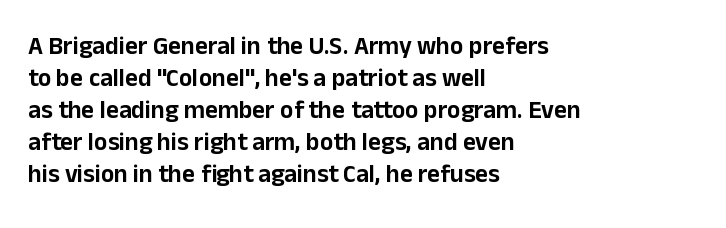
Q: Is the text italic (slanted)? A: No, it is upright.
Q: Is the text underlined? A: No.
Q: How is the paragraph aligned? A: Left-aligned.
Q: Is the spacing between letters normal or unusually wide? A: Normal.
Q: Is the spacing between lines tight, normal or loose? A: Normal.
